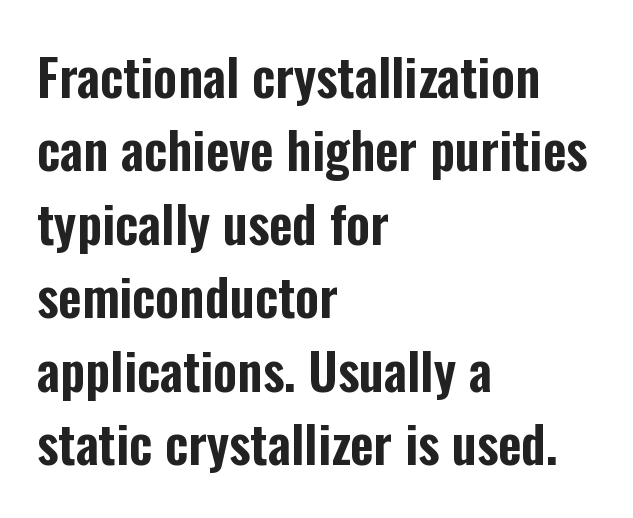
{"serif": "no", "italic": "no", "width": "condensed", "stroke_contrast": "low", "x_height": "medium", "monospaced": "no", "underline": "no", "align": "left", "line_spacing": "normal", "line_spacing_ratio": 1.44, "letter_spacing": "normal", "letter_spacing_em": 0.0, "glyph_px": 51}
